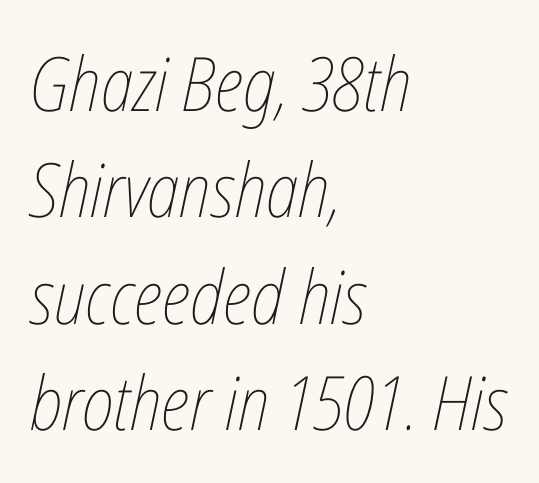
The image shows 75 px thin, condensed type, italic (leaning right); set left-aligned, normal line spacing (1.42x), normal letter spacing, not underlined; low stroke contrast and a medium x-height.
